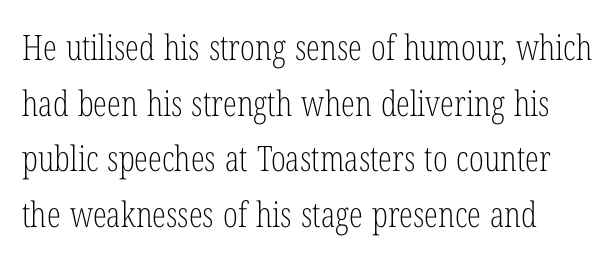
The image shows 35 px light, condensed serif type, upright; set normal line spacing (1.59x), normal letter spacing, not underlined; low stroke contrast and a medium x-height.
